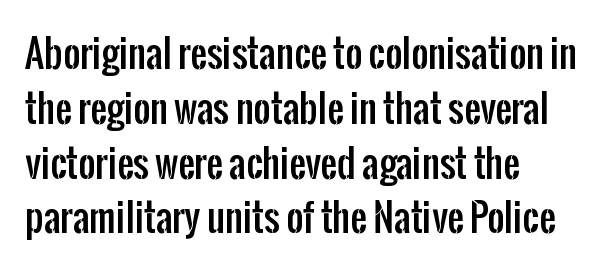
You can tell it's not italic because the verticals are truly vertical. Evenly set lines give the paragraph a standard silhouette. Look at the tracking — it's just the regular setting, nothing added. Character widths vary here, with narrow letters taking less room than wide ones. A classic flush-left, rag-right setting is used for this passage.
